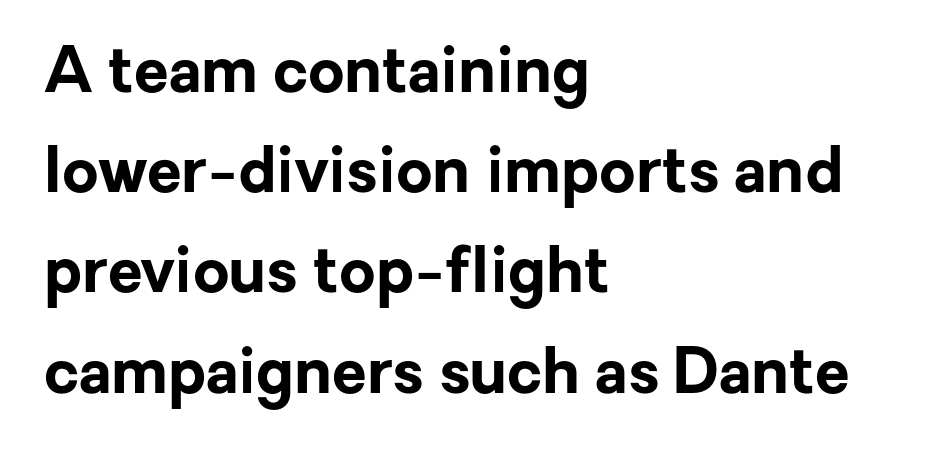
Visually the block forms a straight wall on the left and a jagged coastline on the right. A typesetter would call this zero additional tracking. These lines were composed using upright roman letters. A typesetter would label this face a sans. Beneath every word, the page is bare.
